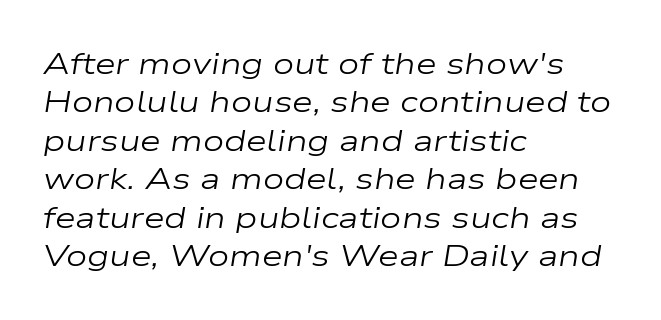
{"italic": "yes", "lean": "right", "slant_degrees": 9, "bold": "no", "weight": "regular", "width": "wide", "stroke_contrast": "low", "x_height": "medium", "monospaced": "no", "underline": "no", "align": "left", "line_spacing": "normal", "line_spacing_ratio": 1.28, "letter_spacing": "normal", "letter_spacing_em": 0.0, "glyph_px": 30}
